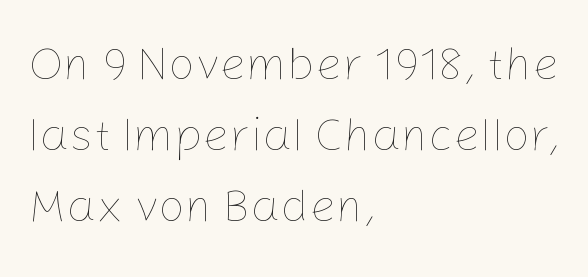
{"italic": "no", "bold": "no", "weight": "thin", "width": "normal", "stroke_contrast": "low", "x_height": "medium", "monospaced": "no", "underline": "no", "align": "left", "line_spacing": "normal", "line_spacing_ratio": 1.51, "letter_spacing": "normal", "letter_spacing_em": 0.0, "glyph_px": 47}
